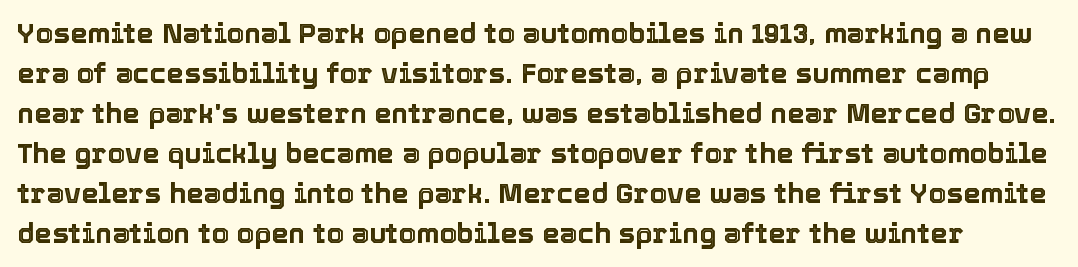
{"italic": "no", "width": "normal", "x_height": "medium", "monospaced": "no", "underline": "no", "line_spacing": "normal", "line_spacing_ratio": 1.43, "letter_spacing": "normal", "letter_spacing_em": 0.0, "glyph_px": 28}
